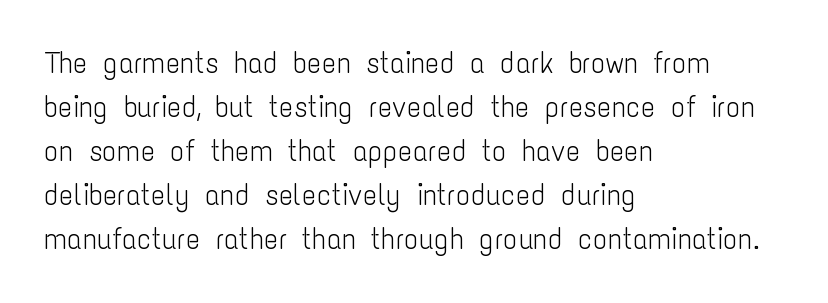
The image shows 30 px light, condensed sans-serif type, upright; set left-aligned, normal line spacing (1.47x), normal letter spacing, not underlined; low stroke contrast and a medium x-height.
